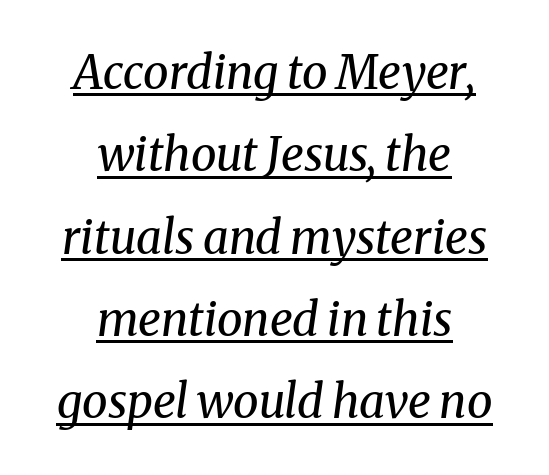
Q: Is the text bold? A: No.
Q: Is the text italic (slanted)? A: Yes, it leans right by about 8 degrees.
Q: Is the typeface a serif or a sans-serif typeface? A: Serif.
Q: Is the text underlined? A: Yes.
Q: How is the paragraph aligned? A: Centered.
Q: Is the spacing between letters normal or unusually wide? A: Normal.
Q: Width (condensed, normal, or wide)? A: Normal.
Q: Stroke contrast? A: Medium.
Q: x-height? A: Medium.
Q: Monospaced? A: No.
